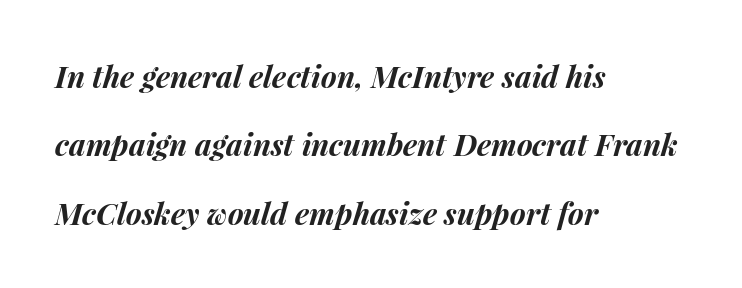
{"italic": "yes", "lean": "right", "slant_degrees": 15, "bold": "yes", "weight": "bold", "width": "normal", "stroke_contrast": "medium", "x_height": "medium", "monospaced": "no", "underline": "no", "align": "left", "line_spacing": "loose", "line_spacing_ratio": 2.28, "letter_spacing": "normal", "letter_spacing_em": 0.0, "glyph_px": 30}
